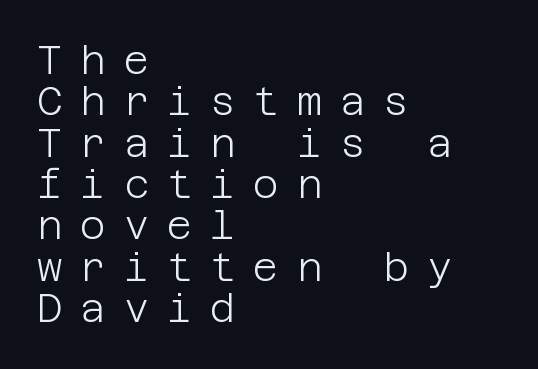
{"serif": "no", "italic": "no", "bold": "no", "weight": "light", "width": "normal", "stroke_contrast": "low", "x_height": "large", "underline": "no", "align": "left", "line_spacing": "tight", "line_spacing_ratio": 1.06, "letter_spacing": "wide", "letter_spacing_em": 0.46, "glyph_px": 39}
